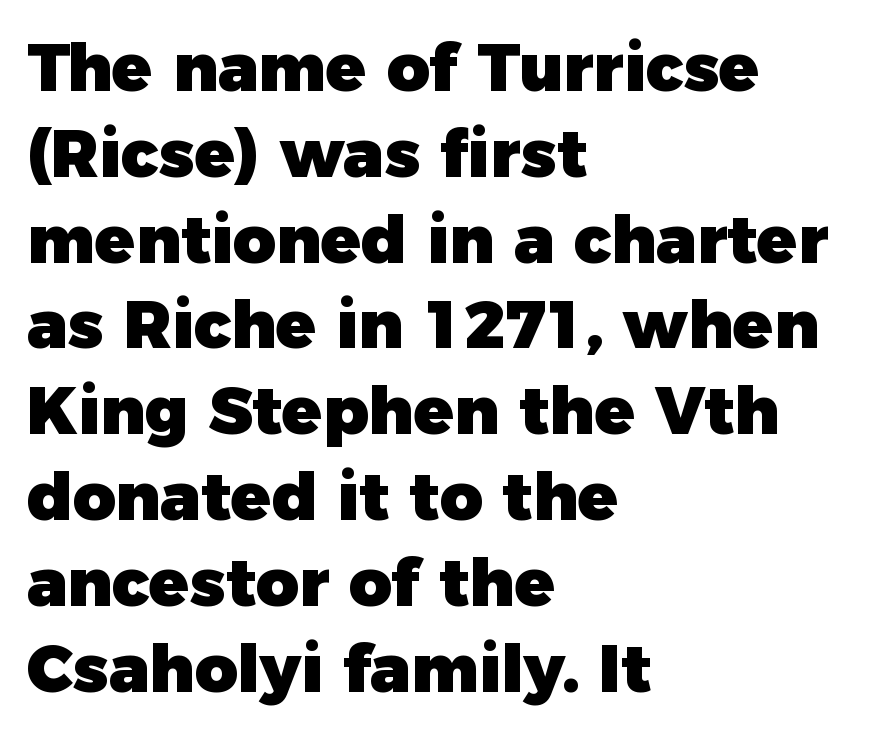
The image shows 66 px heavy sans-serif type, upright; set left-aligned, normal line spacing (1.3x), normal letter spacing, not underlined; low stroke contrast and a medium x-height.
